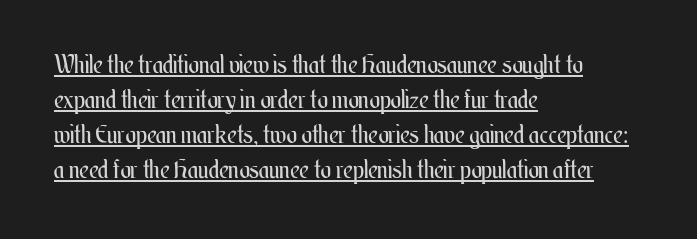
Where is the straight margin? On the left. Every stem runs plumb, perpendicular to the baseline. The lettering is marked with a stroke running underneath it. You could call the tracking neutral — neither tight nor loose. The typesetting does not lean heavy: it is not bold.
